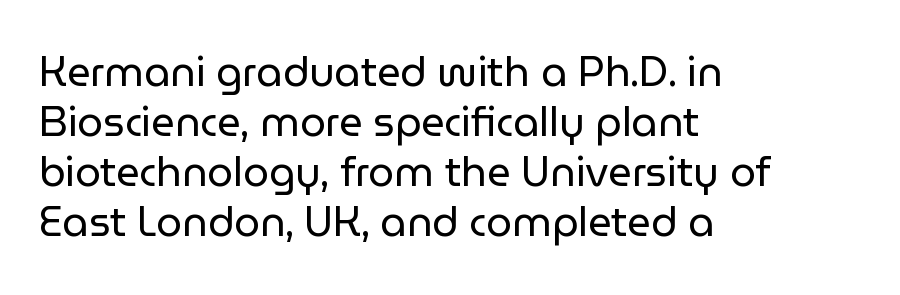
Q: Is the text bold? A: No.
Q: Is the text italic (slanted)? A: No, it is upright.
Q: Is the typeface a serif or a sans-serif typeface? A: Sans-serif.
Q: Is the text underlined? A: No.
Q: How is the paragraph aligned? A: Left-aligned.
Q: Is the spacing between letters normal or unusually wide? A: Normal.
Q: Width (condensed, normal, or wide)? A: Normal.
Q: Stroke contrast? A: Low.
Q: x-height? A: Medium.
Q: Monospaced? A: No.
